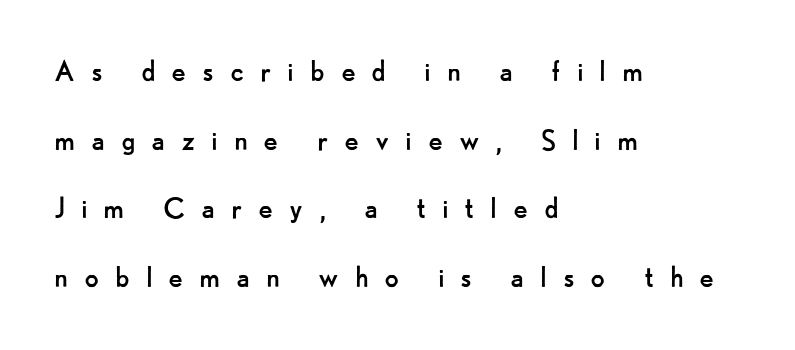
Q: Is the text bold? A: No.
Q: Is the text italic (slanted)? A: No, it is upright.
Q: Is the typeface a serif or a sans-serif typeface? A: Sans-serif.
Q: Is the text underlined? A: No.
Q: How is the paragraph aligned? A: Left-aligned.
Q: Is the spacing between letters normal or unusually wide? A: Unusually wide.
Q: Is the spacing between lines tight, normal or loose? A: Loose.
Q: Width (condensed, normal, or wide)? A: Normal.
Q: Stroke contrast? A: Low.
Q: x-height? A: Small.
Q: Monospaced? A: No.
